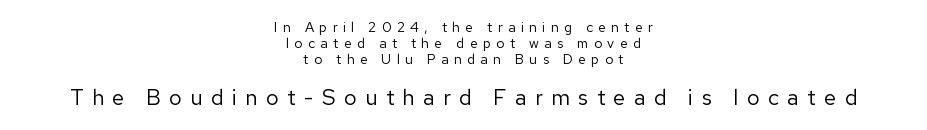
{"italic": "no", "bold": "no", "underline": "no", "align": "center", "line_spacing": "tight", "line_spacing_ratio": 1.14, "letter_spacing": "wide", "letter_spacing_em": 0.38, "larger_block": "second", "size_ratio": 1.57, "glyph_px": 22}
